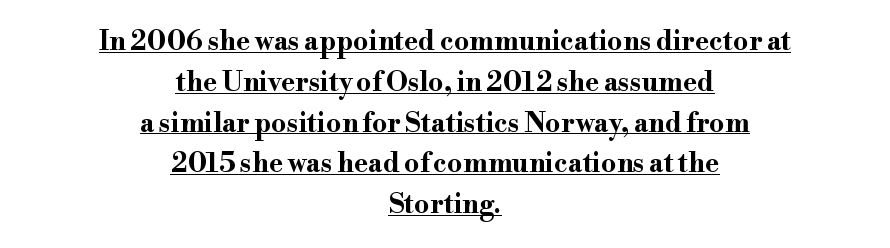
Q: Is the text bold? A: Yes.
Q: Is the text italic (slanted)? A: No, it is upright.
Q: Is the text underlined? A: Yes.
Q: How is the paragraph aligned? A: Centered.
Q: Is the spacing between letters normal or unusually wide? A: Normal.
Q: Is the spacing between lines tight, normal or loose? A: Normal.
